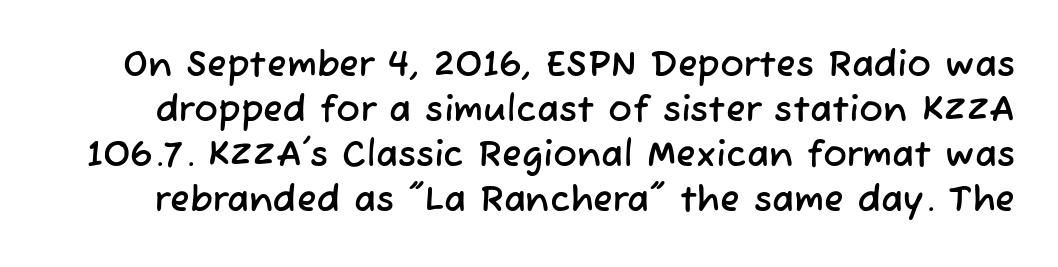
The image shows 36 px sans-serif type; set normal line spacing (1.25x), normal letter spacing, not underlined; low stroke contrast and a medium x-height.
